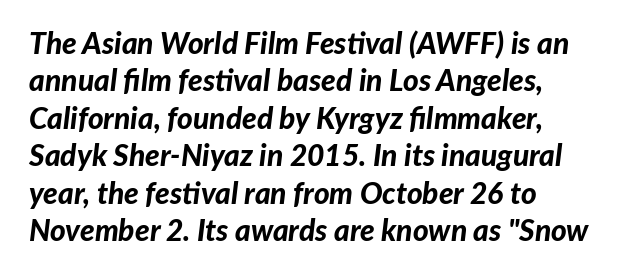
The image shows 30 px bold type, italic (leaning right); set left-aligned, normal line spacing (1.25x), normal letter spacing, not underlined; low stroke contrast and a medium x-height.
